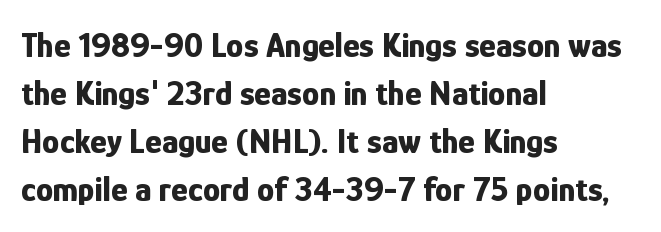
The foot of each line stays bare and open. Compared with typical paragraphs, the rows here are spaced about the same. The letters stand upright; this is a roman face. Notice how the passage keeps a crisp vertical edge on the left only. The letters sit at their default tracking, neither squeezed nor spread. As a designer I'd log this as weight 700, bold.
